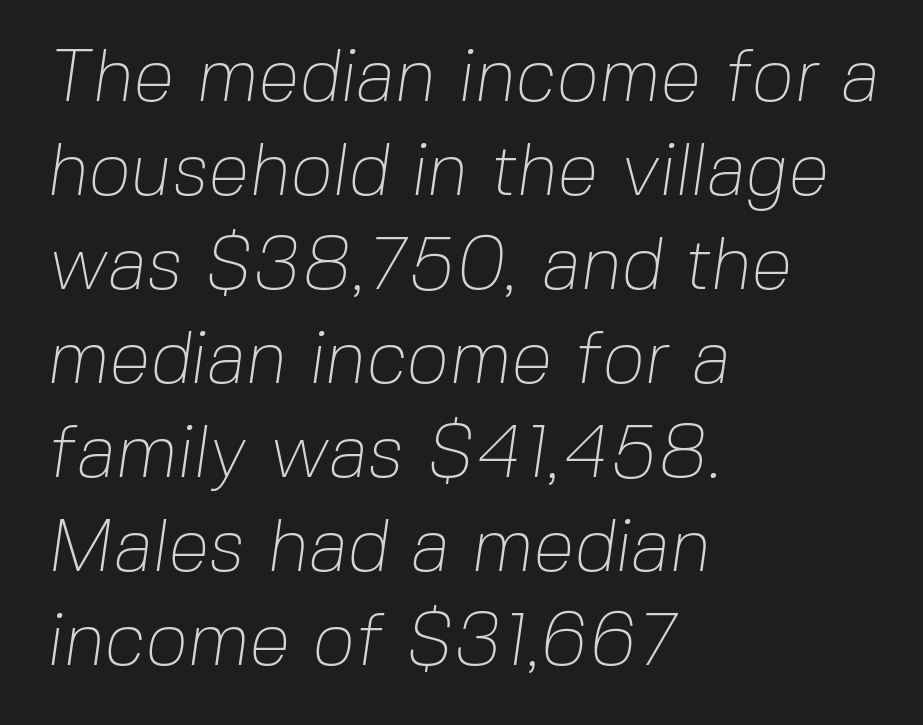
{"serif": "no", "bold": "no", "weight": "thin", "width": "normal", "stroke_contrast": "low", "x_height": "medium", "monospaced": "no", "underline": "no", "align": "left", "line_spacing": "normal", "line_spacing_ratio": 1.27, "letter_spacing": "normal", "letter_spacing_em": 0.0, "glyph_px": 74}
